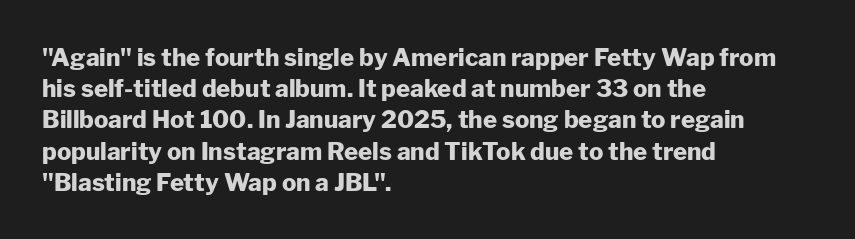
Q: Is the text bold? A: Yes.
Q: Is the text italic (slanted)? A: No, it is upright.
Q: Is the text underlined? A: No.
Q: How is the paragraph aligned? A: Left-aligned.
Q: Is the spacing between letters normal or unusually wide? A: Normal.
Q: Is the spacing between lines tight, normal or loose? A: Normal.
